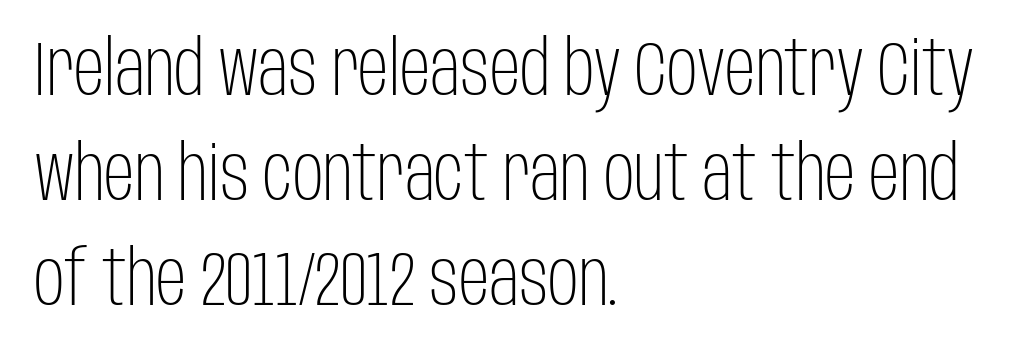
The image shows 76 px light, condensed sans-serif type, upright; set left-aligned, normal line spacing (1.38x), normal letter spacing, not underlined; low stroke contrast and a large x-height.
